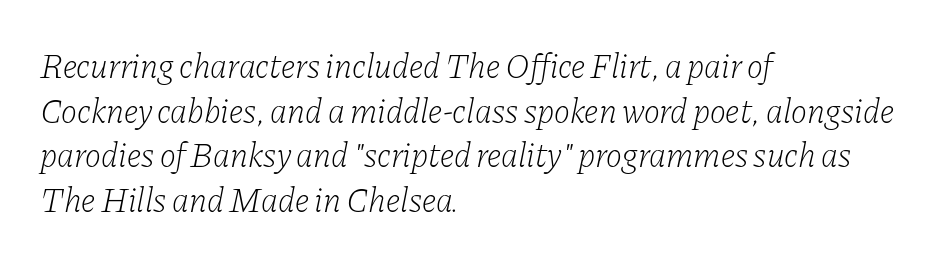
Weight: regular or lighter. Compared with typical body copy, the letter spacing here is the same. Do the characters align in a grid? No, the font is proportional. This rendering features lettering with no underline.
